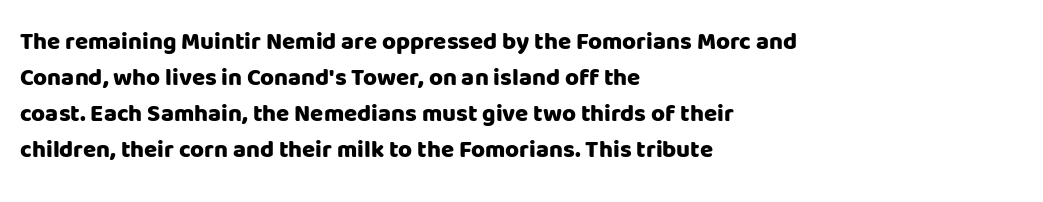
The image shows 24 px bold type, upright; set left-aligned, normal line spacing (1.5x), normal letter spacing, not underlined.
